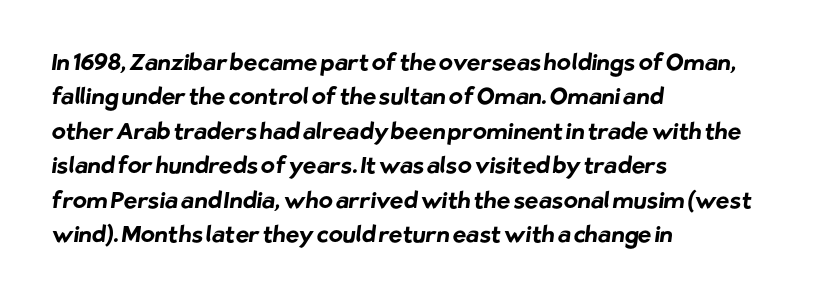
{"bold": "yes", "underline": "no", "align": "left", "line_spacing": "normal", "line_spacing_ratio": 1.5, "letter_spacing": "normal", "letter_spacing_em": 0.0, "glyph_px": 23}
